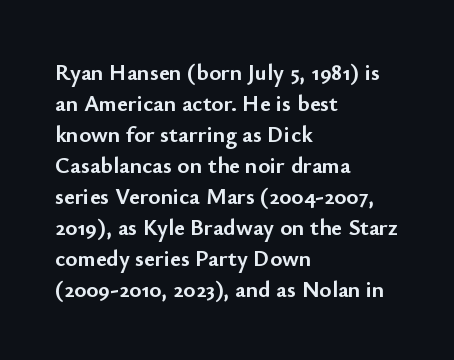
Q: Is the text bold? A: Yes.
Q: Is the text italic (slanted)? A: No, it is upright.
Q: Is the text underlined? A: No.
Q: How is the paragraph aligned? A: Left-aligned.
Q: Is the spacing between letters normal or unusually wide? A: Normal.
Q: Is the spacing between lines tight, normal or loose? A: Normal.
